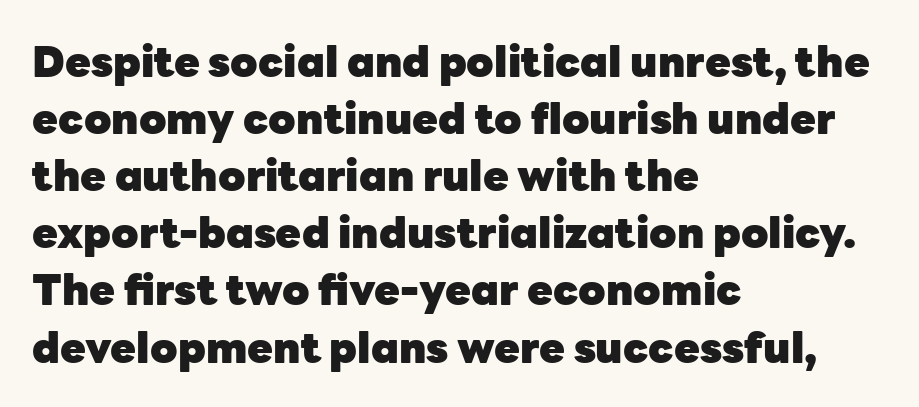
Q: Is the text bold? A: Yes.
Q: Is the text italic (slanted)? A: No, it is upright.
Q: Is the typeface a serif or a sans-serif typeface? A: Sans-serif.
Q: Is the text underlined? A: No.
Q: How is the paragraph aligned? A: Left-aligned.
Q: Is the spacing between letters normal or unusually wide? A: Normal.
Q: Is the spacing between lines tight, normal or loose? A: Normal.
Q: Width (condensed, normal, or wide)? A: Normal.
Q: Stroke contrast? A: Low.
Q: x-height? A: Medium.
Q: Monospaced? A: No.
